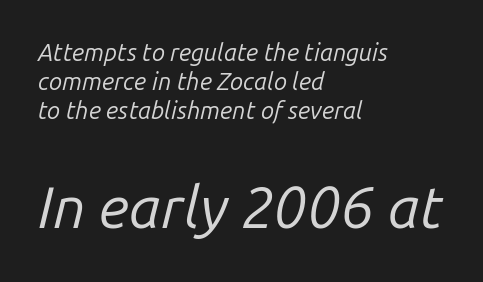
{"italic": "yes", "lean": "right", "slant_degrees": 14, "bold": "no", "weight": "regular", "width": "normal", "stroke_contrast": "low", "x_height": "medium", "monospaced": "no", "underline": "no", "align": "left", "line_spacing_ratio": 1.2, "letter_spacing": "normal", "letter_spacing_em": 0.0, "larger_block": "second", "size_ratio": 2.46, "glyph_px": 59}
